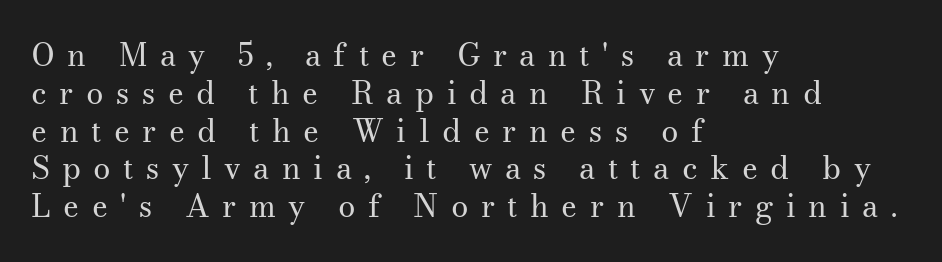
The image shows 31 px regular-weight serif type, upright; set left-aligned, line spacing 1.22x, unusually wide letter spacing (+0.4 em), not underlined; medium stroke contrast and a small x-height.
